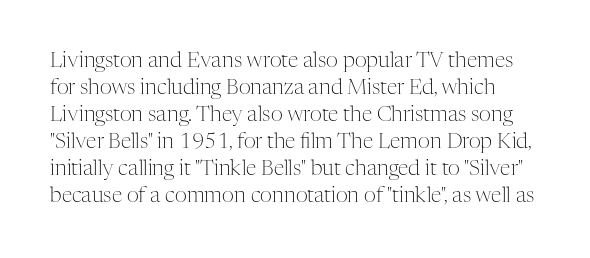
Beneath every word, the page is bare. Does extra space separate the letters? No, they use regular spacing. The designer left line spacing at the default. Is this a heavy cut? Hardly; it is regular or lighter. Ordinary non-slanted type is in use.
